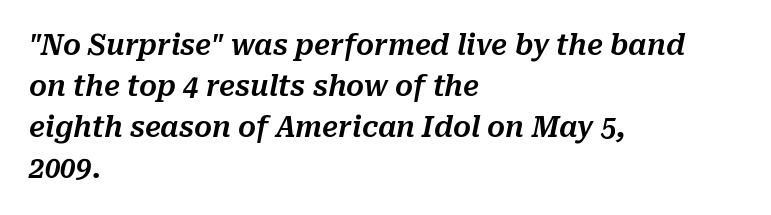
In terms of letterspacing, this is plain default setting. Yep, that's italic — everything's leaning. Think of a printed novel: that variable character pitch is what you see here. Where is the straight margin? On the left.
